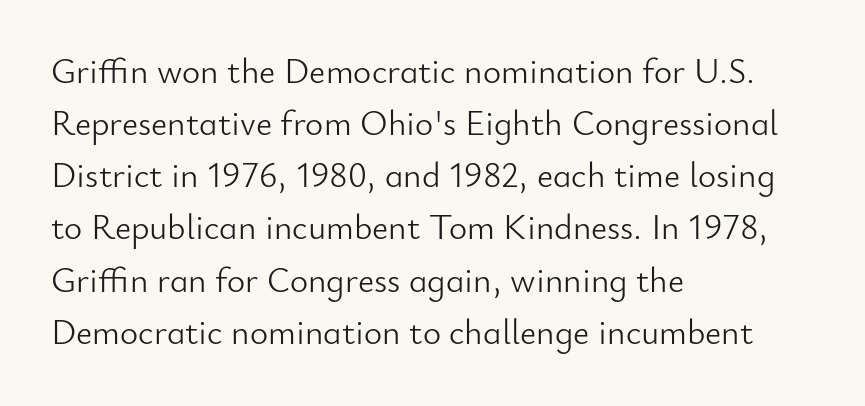
Q: Is the text bold? A: No.
Q: Is the text italic (slanted)? A: No, it is upright.
Q: Is the typeface a serif or a sans-serif typeface? A: Sans-serif.
Q: Is the text underlined? A: No.
Q: How is the paragraph aligned? A: Left-aligned.
Q: Is the spacing between letters normal or unusually wide? A: Normal.
Q: Is the spacing between lines tight, normal or loose? A: Normal.
Q: Width (condensed, normal, or wide)? A: Normal.
Q: Stroke contrast? A: Low.
Q: x-height? A: Small.
Q: Monospaced? A: No.
